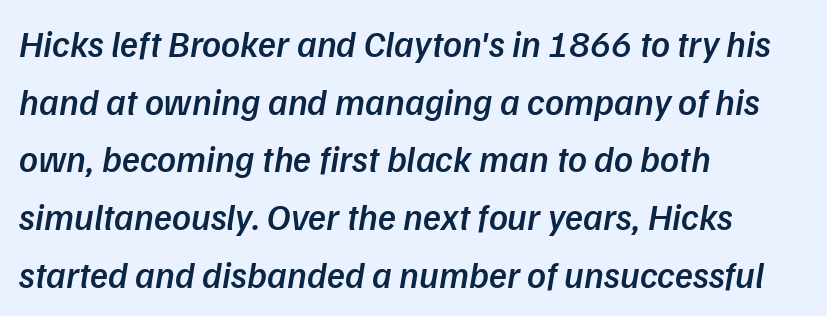
{"italic": "yes", "lean": "right", "slant_degrees": 9, "bold": "semi", "weight": "semibold", "width": "normal", "stroke_contrast": "low", "x_height": "medium", "monospaced": "no", "underline": "no", "align": "left", "line_spacing": "normal", "line_spacing_ratio": 1.56, "letter_spacing": "normal", "letter_spacing_em": 0.0, "glyph_px": 37}
